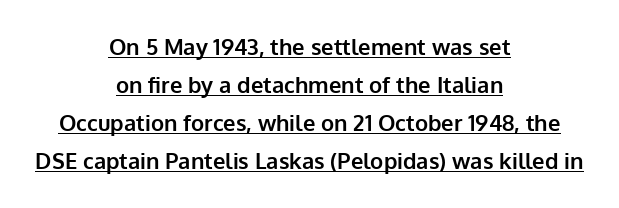
This is the regular roman posture of the typeface. There is no visible air inserted between adjacent glyphs. Weight check: bold — yes, fully. Teacher's note: observe the equal gaps on both sides — that is centered alignment. Is there an underline? Yes — a line sits under the letters.
